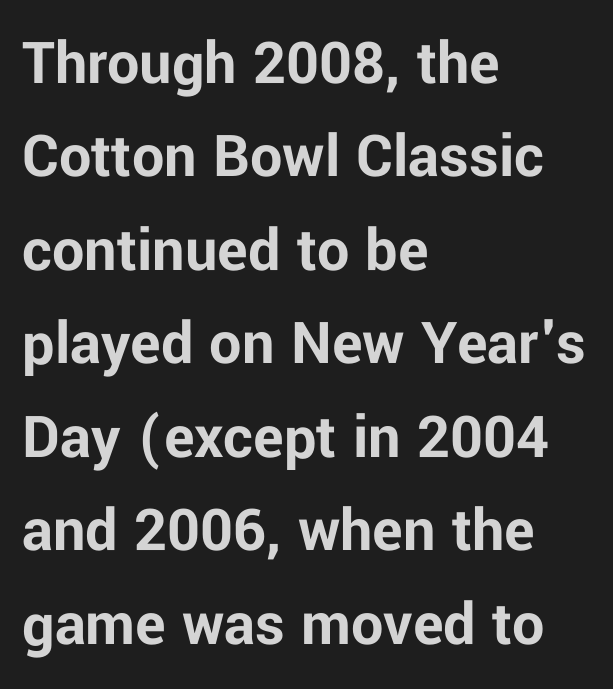
Q: Is the text bold? A: Yes.
Q: Is the text italic (slanted)? A: No, it is upright.
Q: Is the typeface a serif or a sans-serif typeface? A: Sans-serif.
Q: Is the text underlined? A: No.
Q: How is the paragraph aligned? A: Left-aligned.
Q: Is the spacing between letters normal or unusually wide? A: Normal.
Q: Is the spacing between lines tight, normal or loose? A: Normal.
Q: Width (condensed, normal, or wide)? A: Normal.
Q: Stroke contrast? A: Low.
Q: x-height? A: Medium.
Q: Monospaced? A: No.
